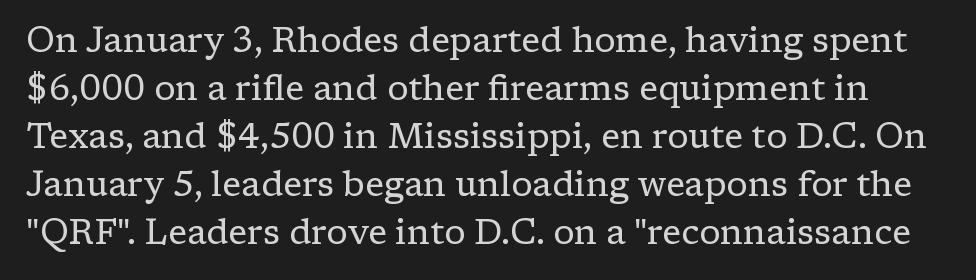
{"serif": "yes", "italic": "no", "bold": "no", "weight": "regular", "width": "normal", "stroke_contrast": "low", "x_height": "medium", "monospaced": "no", "underline": "no", "line_spacing": "normal", "line_spacing_ratio": 1.37, "letter_spacing": "normal", "letter_spacing_em": 0.0, "glyph_px": 35}
